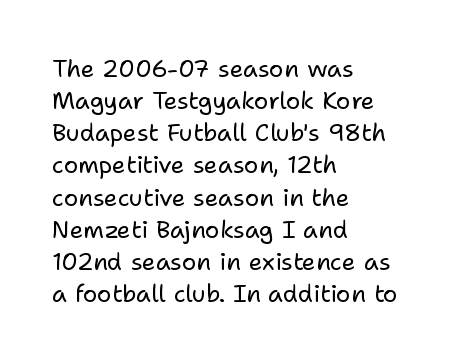
Q: Is the text bold? A: No.
Q: Is the text italic (slanted)? A: No, it is upright.
Q: Is the text underlined? A: No.
Q: How is the paragraph aligned? A: Left-aligned.
Q: Is the spacing between letters normal or unusually wide? A: Normal.
Q: Is the spacing between lines tight, normal or loose? A: Normal.
